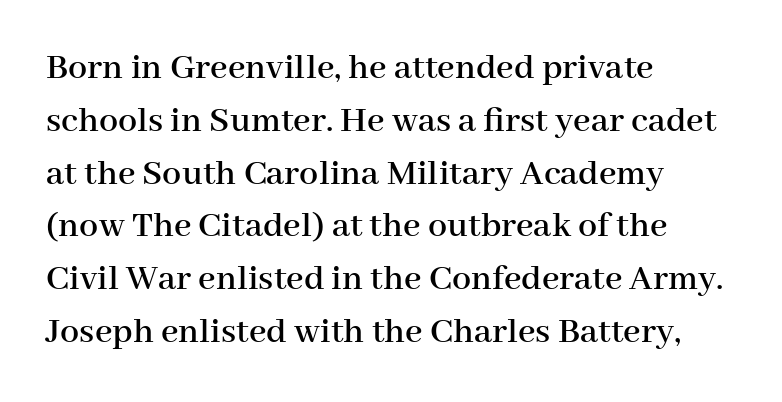
Q: Is the text italic (slanted)? A: No, it is upright.
Q: Is the typeface a serif or a sans-serif typeface? A: Serif.
Q: Is the text underlined? A: No.
Q: How is the paragraph aligned? A: Left-aligned.
Q: Is the spacing between letters normal or unusually wide? A: Normal.
Q: Is the spacing between lines tight, normal or loose? A: Normal.
Q: Width (condensed, normal, or wide)? A: Normal.
Q: Stroke contrast? A: High.
Q: x-height? A: Medium.
Q: Monospaced? A: No.
